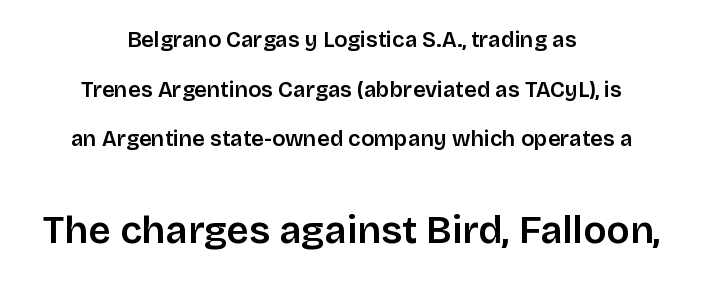
{"serif": "no", "italic": "no", "width": "normal", "stroke_contrast": "low", "x_height": "large", "monospaced": "no", "underline": "no", "align": "center", "line_spacing": "loose", "line_spacing_ratio": 2.26, "letter_spacing": "normal", "letter_spacing_em": 0.0, "larger_block": "second", "size_ratio": 1.77, "glyph_px": 39}
